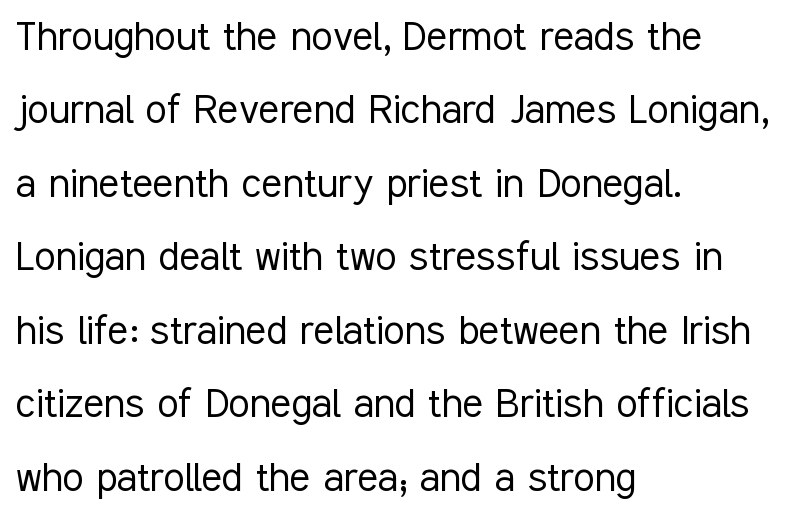
The image shows 48 px light, condensed sans-serif type, upright; set left-aligned, normal line spacing (1.53x), normal letter spacing, not underlined; low stroke contrast and a medium x-height.
